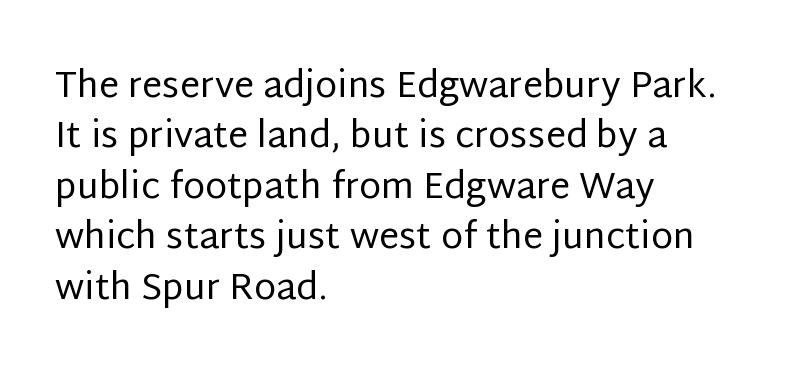
The image shows 36 px regular-weight sans-serif type, upright; set left-aligned, normal line spacing (1.4x), normal letter spacing, not underlined; low stroke contrast and a large x-height.
